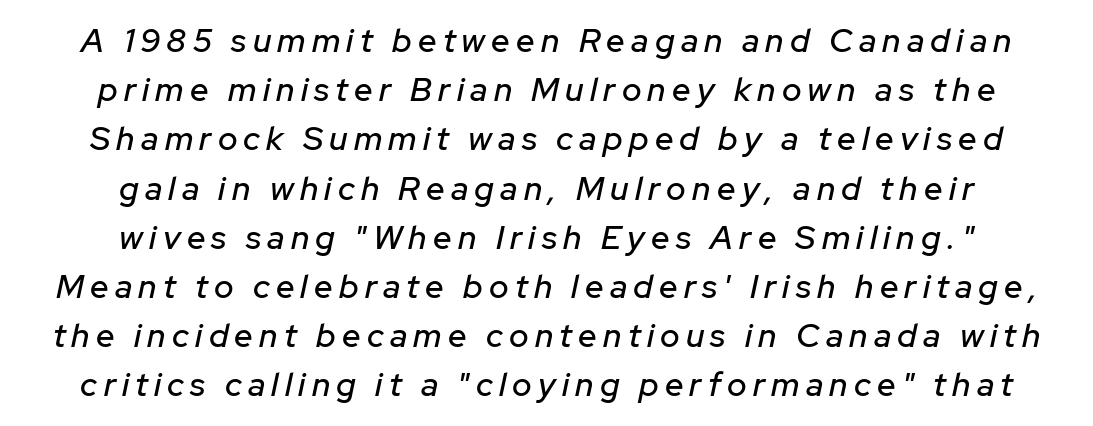
Q: Is the text italic (slanted)? A: Yes, it leans right by about 12 degrees.
Q: Is the text underlined? A: No.
Q: How is the paragraph aligned? A: Centered.
Q: Is the spacing between lines tight, normal or loose? A: Normal.
Q: Width (condensed, normal, or wide)? A: Normal.
Q: Stroke contrast? A: Low.
Q: x-height? A: Medium.
Q: Monospaced? A: No.
